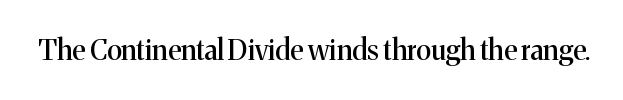
The image shows 28 px serif type, upright; set normal letter spacing, not underlined; medium stroke contrast and a medium x-height.
